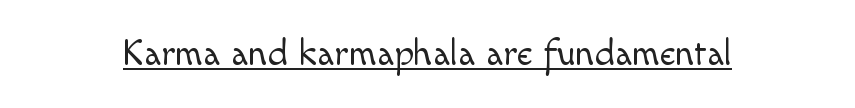
{"serif": "no", "italic": "no", "bold": "no", "weight": "light", "width": "normal", "x_height": "small", "monospaced": "no", "underline": "yes", "letter_spacing": "normal", "letter_spacing_em": 0.0, "glyph_px": 37}
